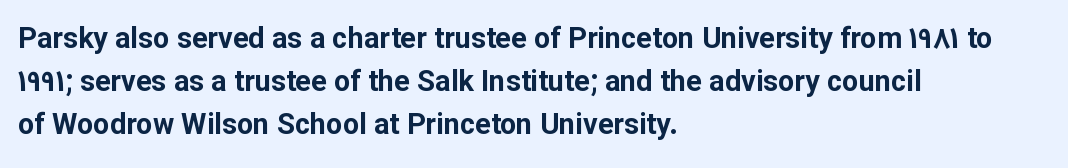
Q: Is the text bold? A: Yes.
Q: Is the text italic (slanted)? A: No, it is upright.
Q: Is the typeface a serif or a sans-serif typeface? A: Sans-serif.
Q: Is the text underlined? A: No.
Q: How is the paragraph aligned? A: Left-aligned.
Q: Is the spacing between letters normal or unusually wide? A: Normal.
Q: Is the spacing between lines tight, normal or loose? A: Normal.
Q: Width (condensed, normal, or wide)? A: Normal.
Q: Stroke contrast? A: Low.
Q: x-height? A: Medium.
Q: Monospaced? A: No.
